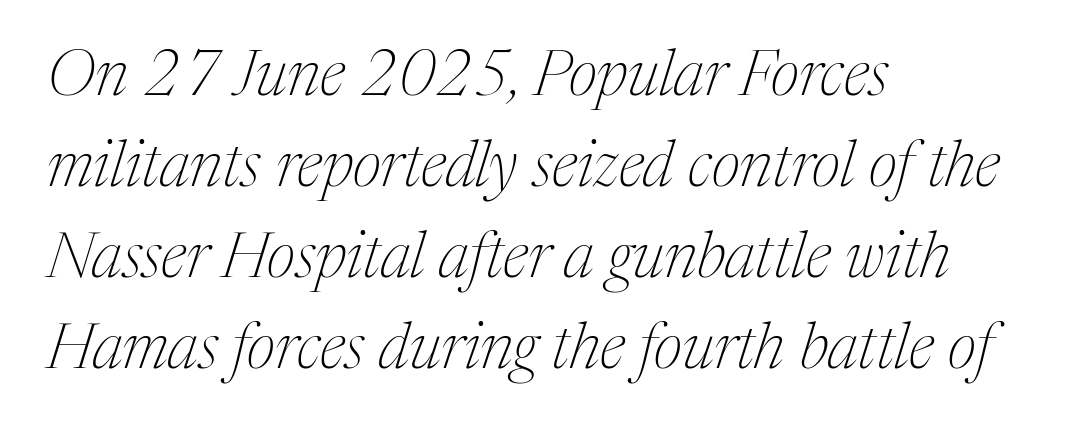
Q: Is the text bold? A: No.
Q: Is the text italic (slanted)? A: Yes, it leans right by about 17 degrees.
Q: Is the typeface a serif or a sans-serif typeface? A: Serif.
Q: Is the text underlined? A: No.
Q: How is the paragraph aligned? A: Left-aligned.
Q: Is the spacing between letters normal or unusually wide? A: Normal.
Q: Is the spacing between lines tight, normal or loose? A: Normal.
Q: Width (condensed, normal, or wide)? A: Normal.
Q: Stroke contrast? A: Medium.
Q: x-height? A: Medium.
Q: Monospaced? A: No.
